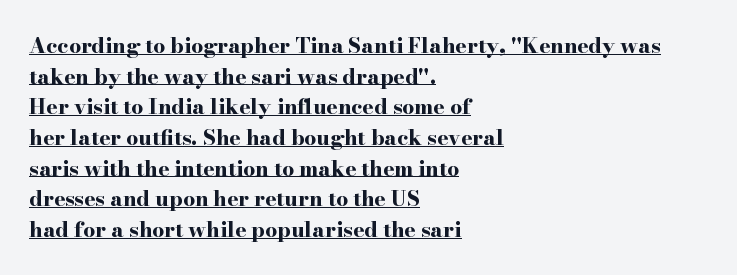
The image shows 21 px bold type, upright; set left-aligned, normal line spacing (1.46x), normal letter spacing, underlined.
